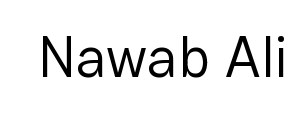
The image shows 58 px regular-weight sans-serif type, upright; set normal letter spacing, not underlined; low stroke contrast and a medium x-height.
